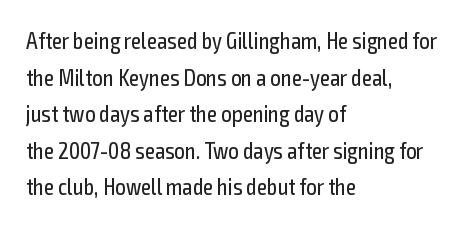
{"italic": "no", "bold": "no", "underline": "no", "align": "left", "line_spacing": "normal", "line_spacing_ratio": 1.59, "letter_spacing": "normal", "letter_spacing_em": 0.0, "glyph_px": 23}
